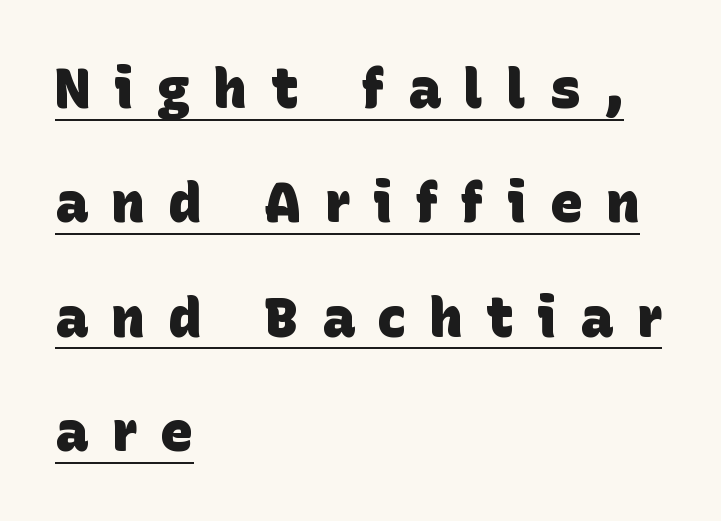
Q: Is the text bold? A: Yes.
Q: Is the typeface a serif or a sans-serif typeface? A: Sans-serif.
Q: Is the text underlined? A: Yes.
Q: How is the paragraph aligned? A: Left-aligned.
Q: Is the spacing between letters normal or unusually wide? A: Unusually wide.
Q: Is the spacing between lines tight, normal or loose? A: Loose.
Q: Width (condensed, normal, or wide)? A: Normal.
Q: Stroke contrast? A: Low.
Q: x-height? A: Large.
Q: Monospaced? A: No.
